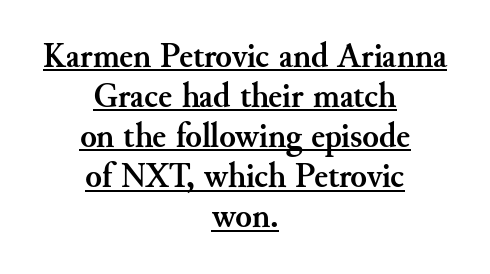
Q: Is the text bold? A: Yes.
Q: Is the text italic (slanted)? A: No, it is upright.
Q: Is the typeface a serif or a sans-serif typeface? A: Serif.
Q: Is the text underlined? A: Yes.
Q: How is the paragraph aligned? A: Centered.
Q: Is the spacing between letters normal or unusually wide? A: Normal.
Q: Width (condensed, normal, or wide)? A: Normal.
Q: Stroke contrast? A: Medium.
Q: x-height? A: Small.
Q: Monospaced? A: No.
